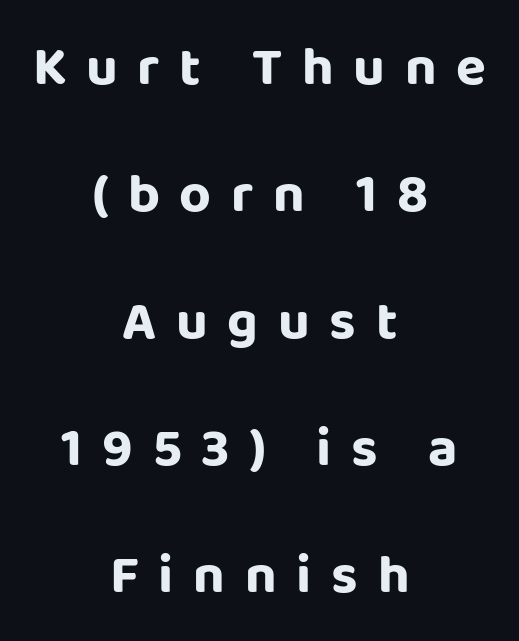
Q: Is the text italic (slanted)? A: No, it is upright.
Q: Is the typeface a serif or a sans-serif typeface? A: Sans-serif.
Q: Is the text underlined? A: No.
Q: How is the paragraph aligned? A: Centered.
Q: Is the spacing between letters normal or unusually wide? A: Unusually wide.
Q: Is the spacing between lines tight, normal or loose? A: Loose.
Q: Width (condensed, normal, or wide)? A: Normal.
Q: Stroke contrast? A: Low.
Q: x-height? A: Large.
Q: Monospaced? A: No.
